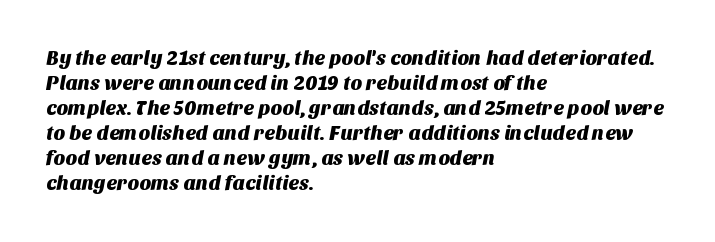
{"underline": "no", "align": "left", "line_spacing": "normal", "line_spacing_ratio": 1.25, "letter_spacing": "normal", "letter_spacing_em": 0.0, "glyph_px": 20}
